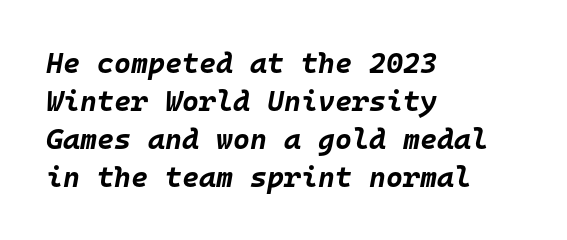
Q: Is the text bold? A: Yes.
Q: Is the text italic (slanted)? A: Yes, it leans right by about 10 degrees.
Q: Is the text underlined? A: No.
Q: How is the paragraph aligned? A: Left-aligned.
Q: Is the spacing between letters normal or unusually wide? A: Normal.
Q: Is the spacing between lines tight, normal or loose? A: Normal.
Q: Width (condensed, normal, or wide)? A: Normal.
Q: Stroke contrast? A: Low.
Q: x-height? A: Large.
Q: Monospaced? A: Yes.
